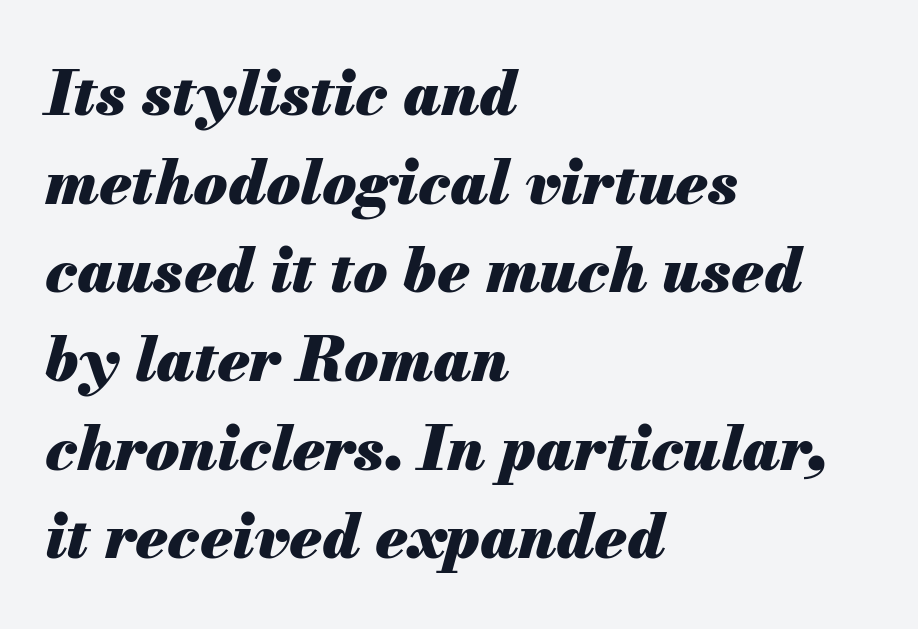
{"italic": "yes", "lean": "right", "slant_degrees": 13, "bold": "yes", "weight": "heavy", "width": "normal", "stroke_contrast": "medium", "x_height": "small", "monospaced": "no", "underline": "no", "align": "left", "line_spacing": "normal", "line_spacing_ratio": 1.43, "letter_spacing": "normal", "letter_spacing_em": 0.0, "glyph_px": 62}
